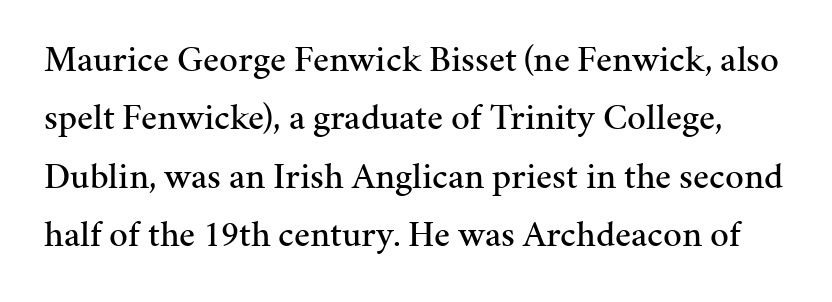
The image shows 37 px serif type, upright; set normal line spacing (1.58x), normal letter spacing, not underlined; medium stroke contrast and a medium x-height.
